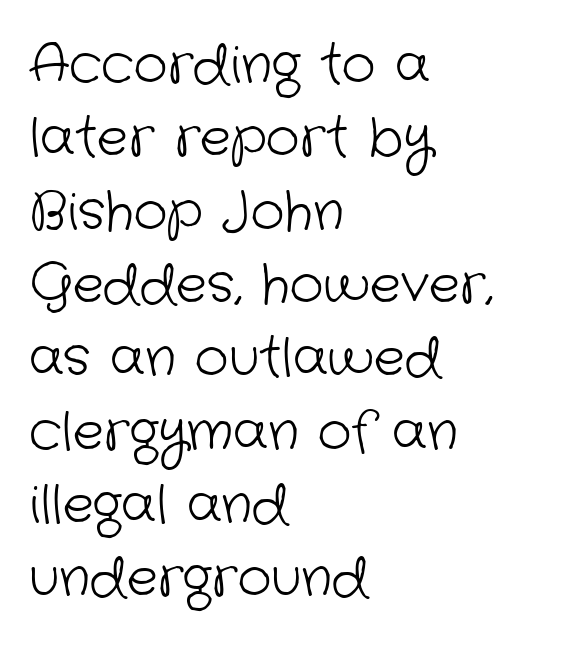
{"serif": "no", "bold": "no", "weight": "light", "width": "normal", "stroke_contrast": "low", "x_height": "medium", "monospaced": "no", "underline": "no", "align": "left", "line_spacing": "normal", "line_spacing_ratio": 1.41, "letter_spacing": "normal", "letter_spacing_em": 0.0, "glyph_px": 52}
